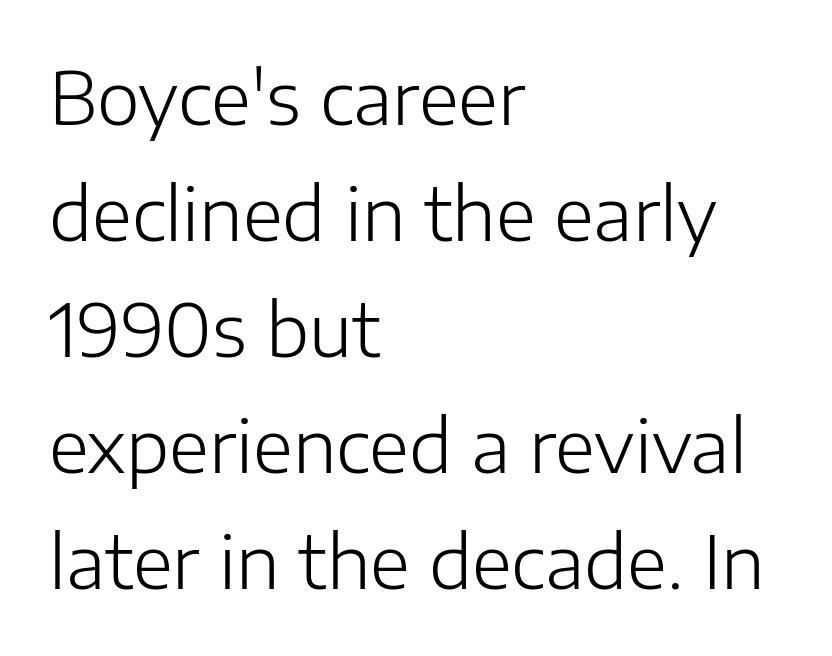
{"serif": "no", "italic": "no", "bold": "no", "weight": "light", "width": "normal", "stroke_contrast": "low", "x_height": "medium", "monospaced": "no", "underline": "no", "align": "left", "line_spacing": "normal", "line_spacing_ratio": 1.59, "letter_spacing": "normal", "letter_spacing_em": 0.0, "glyph_px": 73}
